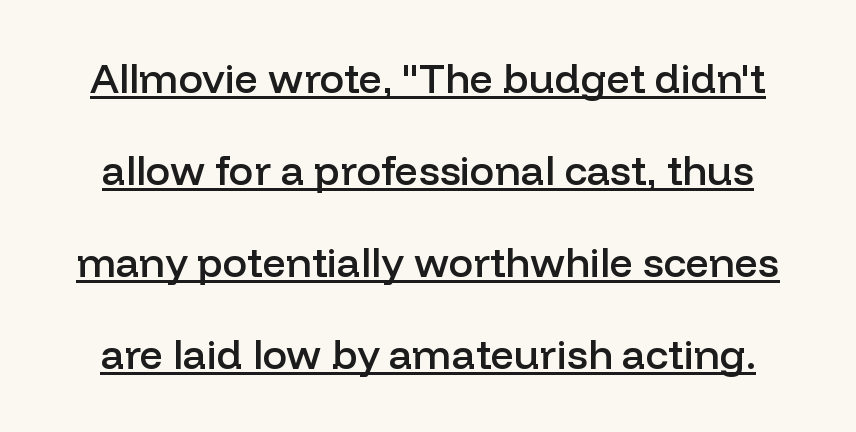
Q: Is the text bold? A: Semi-bold.
Q: Is the text italic (slanted)? A: No, it is upright.
Q: Is the typeface a serif or a sans-serif typeface? A: Sans-serif.
Q: Is the text underlined? A: Yes.
Q: Is the spacing between letters normal or unusually wide? A: Normal.
Q: Is the spacing between lines tight, normal or loose? A: Loose.
Q: Width (condensed, normal, or wide)? A: Normal.
Q: Stroke contrast? A: Low.
Q: x-height? A: Medium.
Q: Monospaced? A: No.
